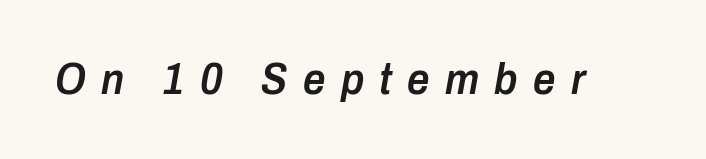
{"italic": "yes", "lean": "right", "slant_degrees": 10, "bold": "semi", "weight": "semibold", "width": "condensed", "stroke_contrast": "low", "x_height": "medium", "monospaced": "no", "underline": "no", "letter_spacing": "wide", "letter_spacing_em": 0.35, "glyph_px": 44}
